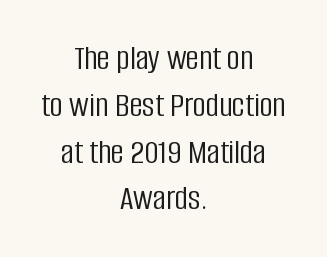
{"serif": "no", "italic": "no", "bold": "no", "weight": "light", "width": "condensed", "stroke_contrast": "low", "x_height": "large", "monospaced": "no", "underline": "no", "align": "center", "line_spacing": "normal", "line_spacing_ratio": 1.3, "letter_spacing": "normal", "letter_spacing_em": 0.0, "glyph_px": 36}
